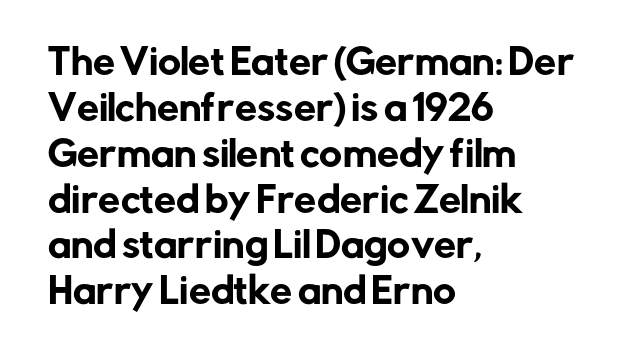
If you drew a line through each stem, it would be perfectly vertical. Do the characters align in a grid? No, the font is proportional. Students, note that the glyphs here touch the page at normal intervals. The typeface chosen for these lines omits serifs. Rows of type keep a routine distance in the vertical direction.
